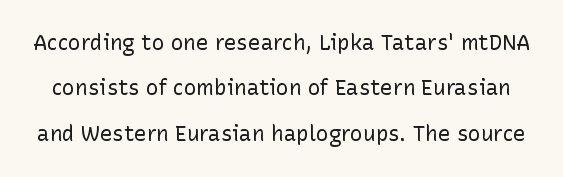
{"italic": "no", "bold": "no", "underline": "no", "line_spacing": "loose", "line_spacing_ratio": 2.16, "letter_spacing": "normal", "letter_spacing_em": 0.0, "glyph_px": 21}
